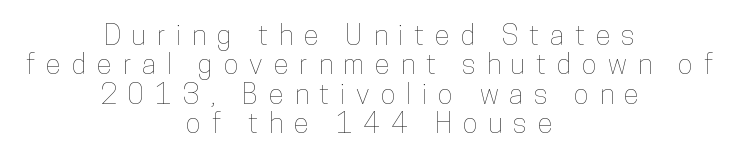
Q: Is the text italic (slanted)? A: No, it is upright.
Q: Is the text underlined? A: No.
Q: How is the paragraph aligned? A: Centered.
Q: Is the spacing between letters normal or unusually wide? A: Unusually wide.
Q: Is the spacing between lines tight, normal or loose? A: Tight.
Q: Width (condensed, normal, or wide)? A: Condensed.
Q: Stroke contrast? A: Low.
Q: x-height? A: Medium.
Q: Monospaced? A: No.
